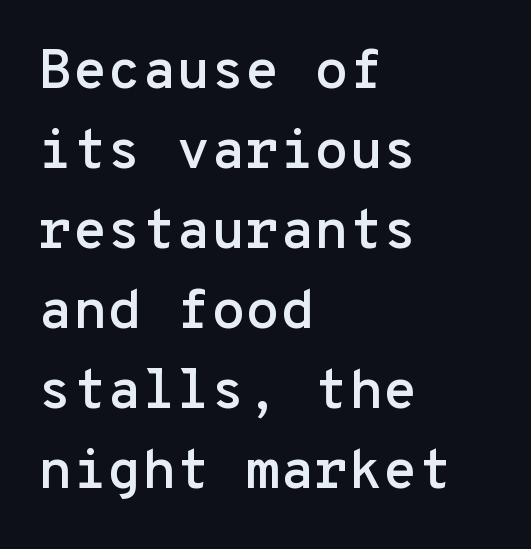
{"serif": "no", "italic": "no", "width": "normal", "stroke_contrast": "low", "x_height": "medium", "monospaced": "yes", "underline": "no", "align": "left", "line_spacing": "normal", "line_spacing_ratio": 1.43, "letter_spacing": "normal", "letter_spacing_em": 0.0, "glyph_px": 56}
